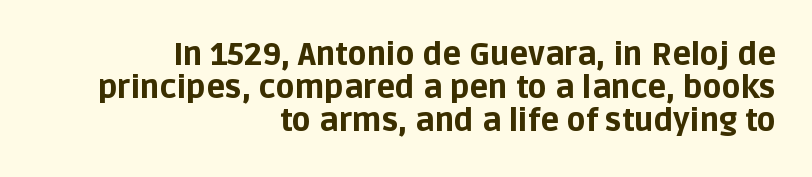
{"serif": "no", "italic": "no", "bold": "yes", "weight": "bold", "width": "normal", "stroke_contrast": "low", "x_height": "large", "monospaced": "no", "underline": "no", "align": "right", "line_spacing": "tight", "line_spacing_ratio": 1.06, "letter_spacing": "normal", "letter_spacing_em": 0.0, "glyph_px": 31}
